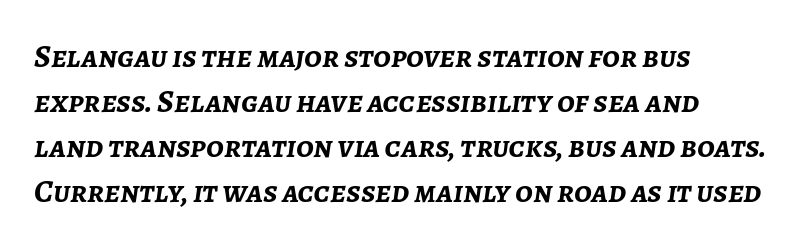
Strong, thick strokes mark this as bold type. Is there much room between lines? A standard amount, neither cramped nor airy. The rendering applies a slant to the glyphs. These lines stack with their left ends in a neat column. Beneath every word, the page is bare.
